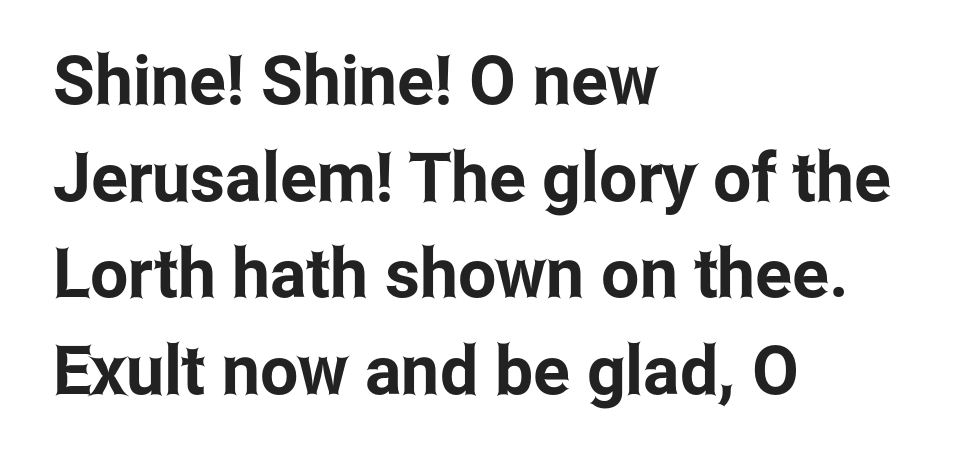
The image shows 68 px condensed sans-serif type, upright; set left-aligned, normal line spacing (1.42x), normal letter spacing, not underlined; low stroke contrast and a medium x-height.
